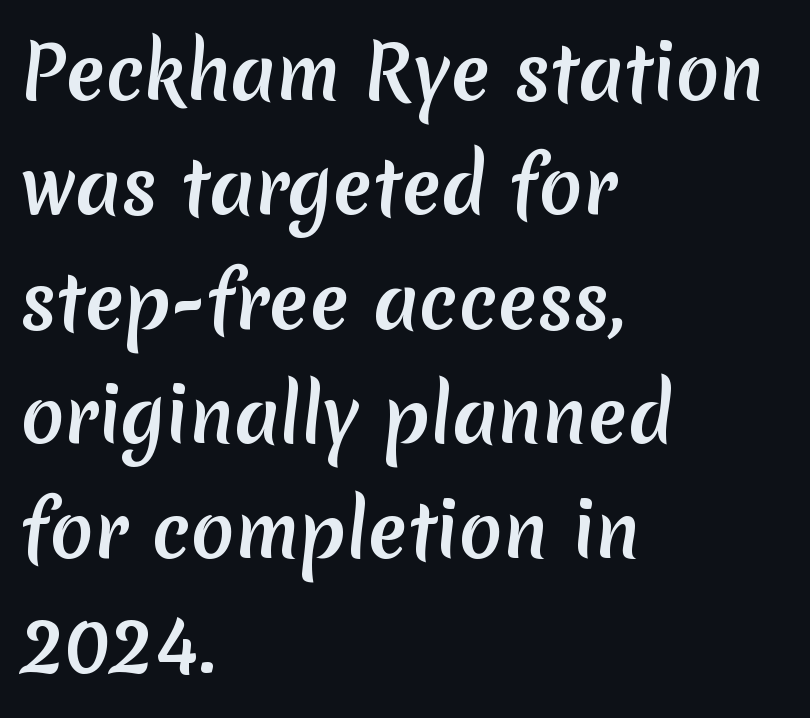
If you measured baseline to baseline, you'd find a middling distance. Grotesque or geometric, the face here clearly has no serifs. Students, note that the glyphs here touch the page at normal intervals. The letters advance in unequal steps, a hallmark of proportional type.
